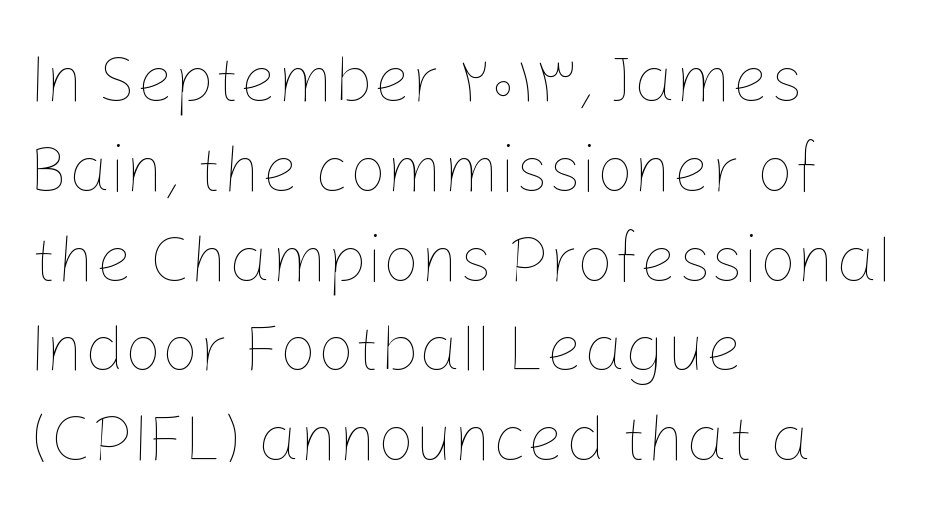
Q: Is the text bold? A: No.
Q: Is the text italic (slanted)? A: No, it is upright.
Q: Is the text underlined? A: No.
Q: How is the paragraph aligned? A: Left-aligned.
Q: Is the spacing between letters normal or unusually wide? A: Normal.
Q: Is the spacing between lines tight, normal or loose? A: Normal.
Q: Width (condensed, normal, or wide)? A: Normal.
Q: Stroke contrast? A: Low.
Q: x-height? A: Medium.
Q: Monospaced? A: No.
